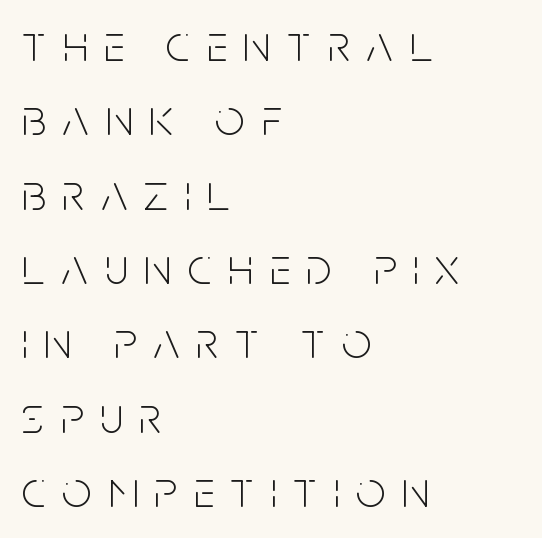
Underlining? Definitely not there. Caption: expanded tracking, letters set apart. All the whitespace from short lines collects on the right. This is the regular roman posture of the typeface. Caption: face not bold, strokes unweighted. Quick note: interline space is typical.
